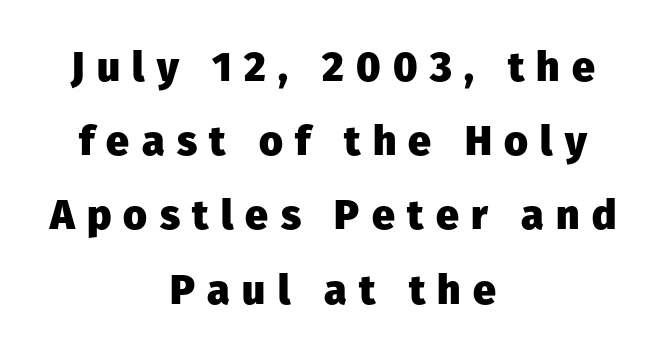
{"serif": "no", "italic": "no", "bold": "yes", "weight": "heavy", "width": "normal", "stroke_contrast": "low", "x_height": "medium", "monospaced": "no", "underline": "no", "align": "center", "line_spacing_ratio": 1.81, "letter_spacing": "wide", "letter_spacing_em": 0.3, "glyph_px": 41}
